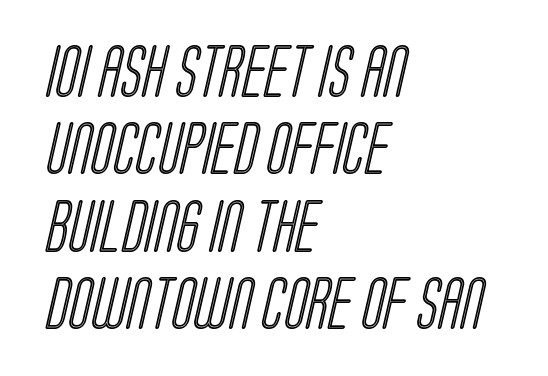
{"width": "condensed", "x_height": "large", "monospaced": "no", "underline": "no", "align": "left", "line_spacing": "normal", "line_spacing_ratio": 1.49, "letter_spacing": "normal", "letter_spacing_em": 0.0, "glyph_px": 52}
